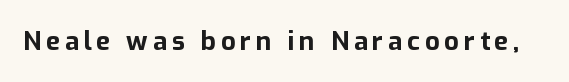
{"italic": "no", "bold": "yes", "underline": "no", "glyph_px": 26}
